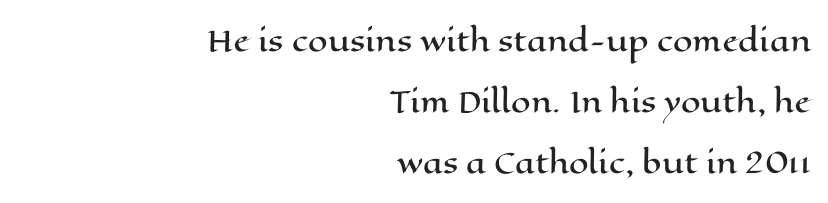
The image shows 28 px wide type, upright; set right-aligned, loose line spacing (2.17x), normal letter spacing, not underlined; high stroke contrast and a medium x-height.
